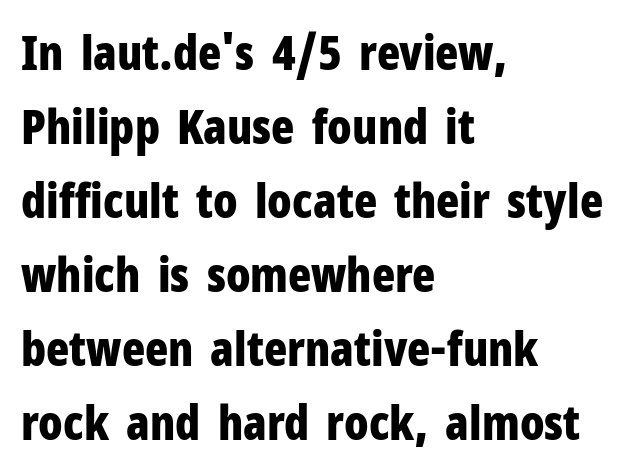
{"serif": "no", "italic": "no", "bold": "yes", "weight": "bold", "width": "condensed", "stroke_contrast": "low", "x_height": "medium", "monospaced": "no", "underline": "no", "align": "left", "line_spacing": "normal", "line_spacing_ratio": 1.54, "letter_spacing": "normal", "letter_spacing_em": 0.0, "glyph_px": 48}
